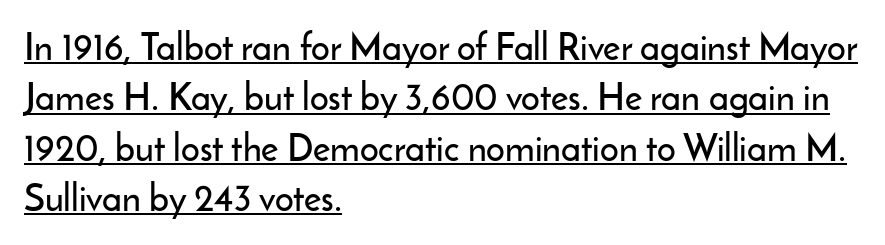
Q: Is the text italic (slanted)? A: No, it is upright.
Q: Is the typeface a serif or a sans-serif typeface? A: Sans-serif.
Q: Is the text underlined? A: Yes.
Q: How is the paragraph aligned? A: Left-aligned.
Q: Is the spacing between letters normal or unusually wide? A: Normal.
Q: Is the spacing between lines tight, normal or loose? A: Normal.
Q: Width (condensed, normal, or wide)? A: Normal.
Q: Stroke contrast? A: Low.
Q: x-height? A: Small.
Q: Monospaced? A: No.
